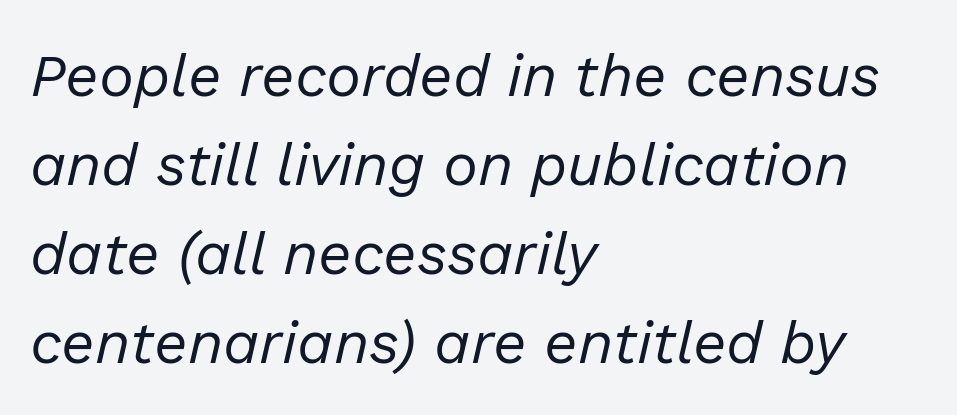
The image shows 59 px regular-weight type, italic (leaning right); set left-aligned, normal line spacing (1.51x), normal letter spacing, not underlined; low stroke contrast and a medium x-height.
